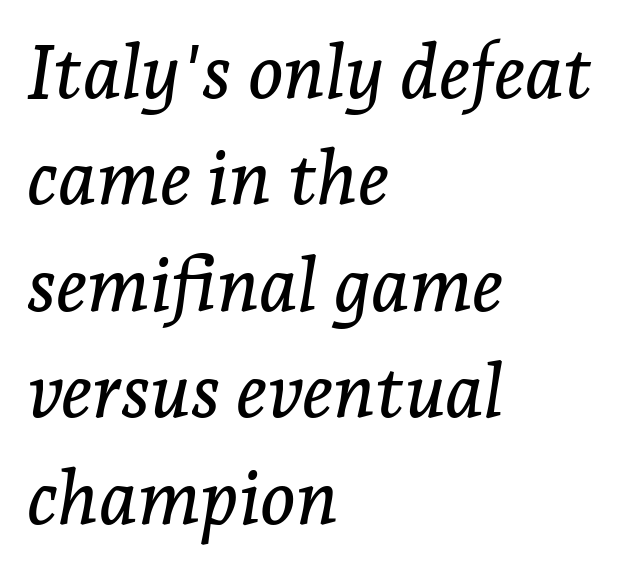
The image shows 75 px serif type, italic (leaning right); set left-aligned, normal line spacing (1.42x), normal letter spacing, not underlined; low stroke contrast and a medium x-height.
